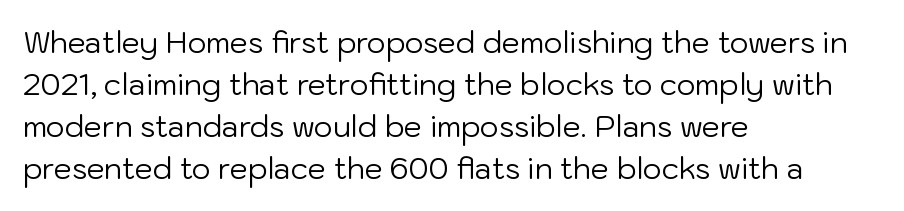
{"serif": "no", "italic": "no", "bold": "no", "weight": "regular", "width": "normal", "stroke_contrast": "low", "x_height": "medium", "monospaced": "no", "underline": "no", "align": "left", "line_spacing": "normal", "line_spacing_ratio": 1.45, "letter_spacing": "normal", "letter_spacing_em": 0.0, "glyph_px": 29}
